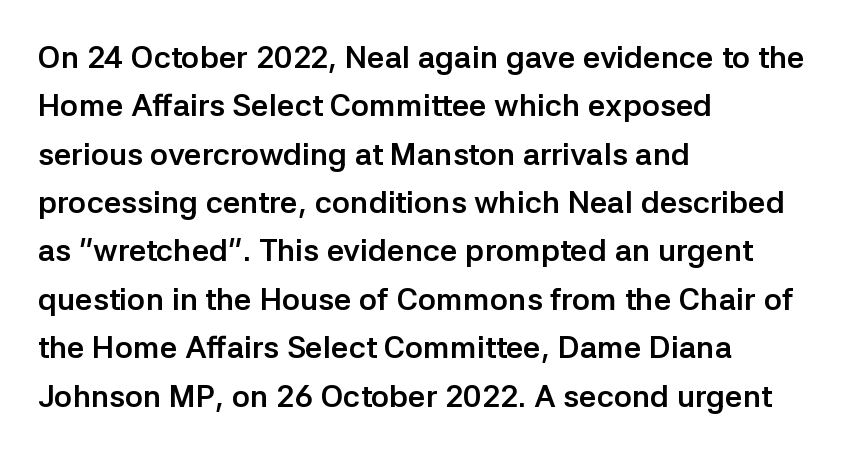
The image shows 31 px semibold sans-serif type, upright; set left-aligned, normal line spacing (1.56x), normal letter spacing, not underlined; low stroke contrast and a medium x-height.
